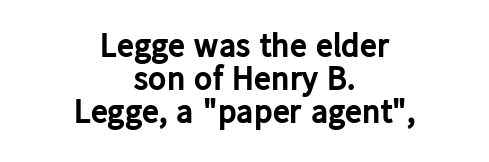
The image shows 34 px bold sans-serif type, upright; set centered, tight line spacing (0.97x), normal letter spacing, not underlined; low stroke contrast and a medium x-height.
